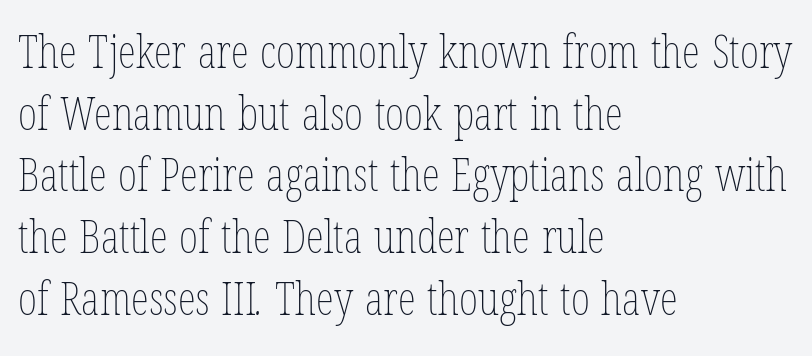
Q: Is the text bold? A: No.
Q: Is the text underlined? A: No.
Q: How is the paragraph aligned? A: Left-aligned.
Q: Is the spacing between letters normal or unusually wide? A: Normal.
Q: Is the spacing between lines tight, normal or loose? A: Normal.
Q: Width (condensed, normal, or wide)? A: Condensed.
Q: Stroke contrast? A: Low.
Q: x-height? A: Medium.
Q: Monospaced? A: No.
